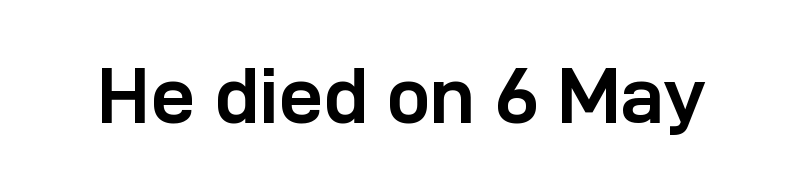
Q: Is the text bold? A: Yes.
Q: Is the text italic (slanted)? A: No, it is upright.
Q: Is the typeface a serif or a sans-serif typeface? A: Sans-serif.
Q: Is the text underlined? A: No.
Q: Is the spacing between letters normal or unusually wide? A: Normal.
Q: Width (condensed, normal, or wide)? A: Normal.
Q: Stroke contrast? A: Low.
Q: x-height? A: Medium.
Q: Monospaced? A: No.
